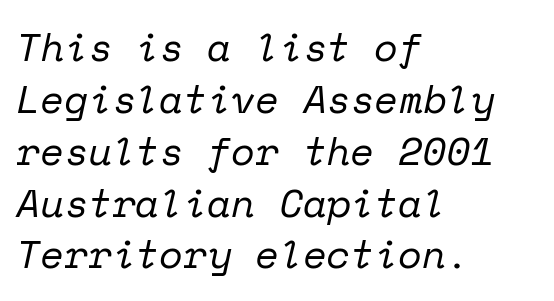
The image shows 39 px regular-weight serif type, italic (leaning right), monospaced; set left-aligned, normal line spacing (1.33x), normal letter spacing, not underlined; low stroke contrast and a medium x-height.
